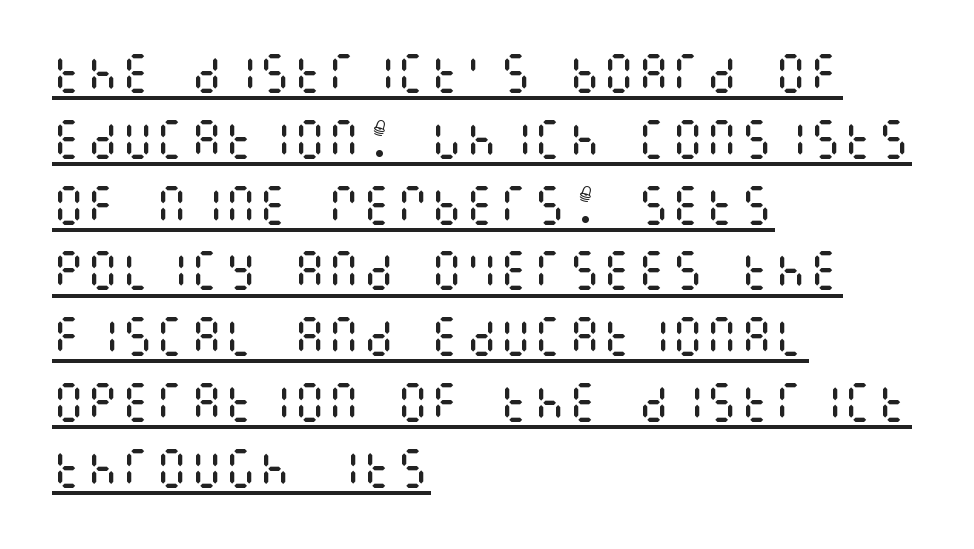
{"italic": "no", "bold": "no", "weight": "regular", "width": "condensed", "stroke_contrast": "medium", "x_height": "large", "underline": "yes", "align": "left", "line_spacing": "normal", "line_spacing_ratio": 1.53, "letter_spacing": "normal", "letter_spacing_em": 0.0, "glyph_px": 43}
